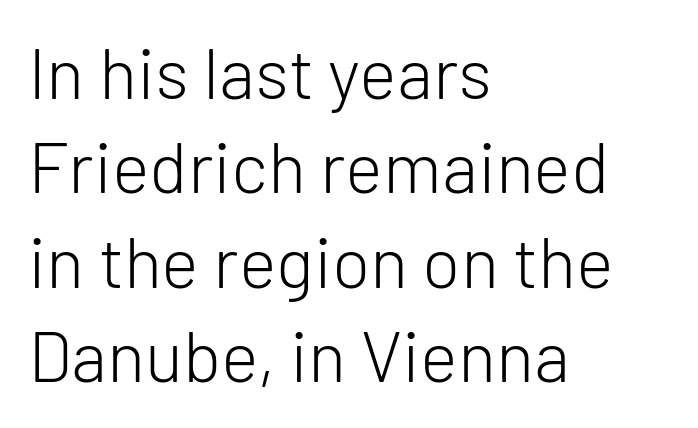
Typeset ragged right — the left edge is the straight one. Reading down the column, the eye jumps a familiar distance to each next line. Clear beneath every line of the passage. What stands out about the letter spacing? Nothing — it is the standard amount. The strokes are not fattened; the text isn't bold. You can tell from the bare stems that sans-serif type was used.
